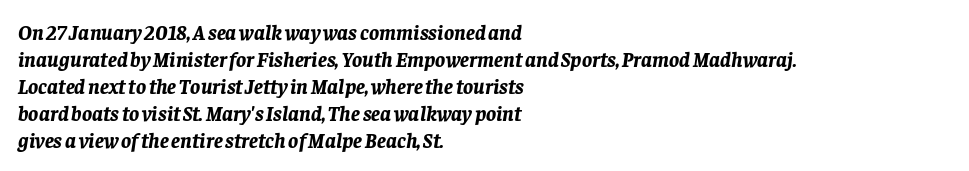
The characters look thick and weighty, a clear bold. Between one letter and the next there's only the usual sliver of space. Italic: yes, the glyphs are oblique. The space between consecutive lines is moderate. Quick note: underline off.
